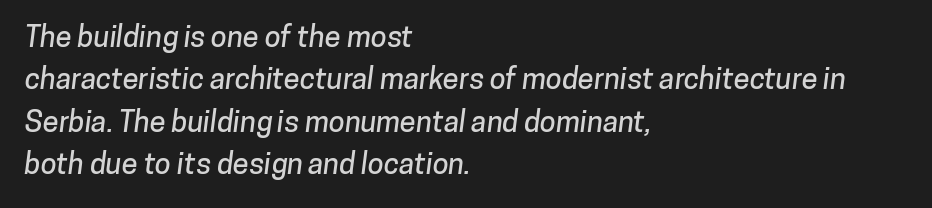
The image shows 29 px sans-serif type; set left-aligned, normal line spacing (1.46x), normal letter spacing, not underlined; low stroke contrast and a medium x-height.
